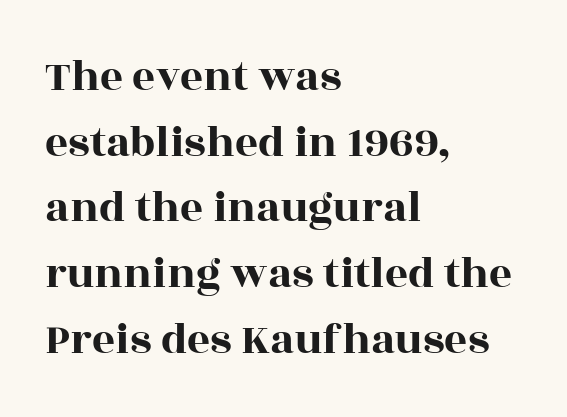
Q: Is the text italic (slanted)? A: No, it is upright.
Q: Is the typeface a serif or a sans-serif typeface? A: Serif.
Q: Is the text underlined? A: No.
Q: How is the paragraph aligned? A: Left-aligned.
Q: Is the spacing between letters normal or unusually wide? A: Normal.
Q: Is the spacing between lines tight, normal or loose? A: Normal.
Q: Width (condensed, normal, or wide)? A: Wide.
Q: x-height? A: Large.
Q: Monospaced? A: No.
